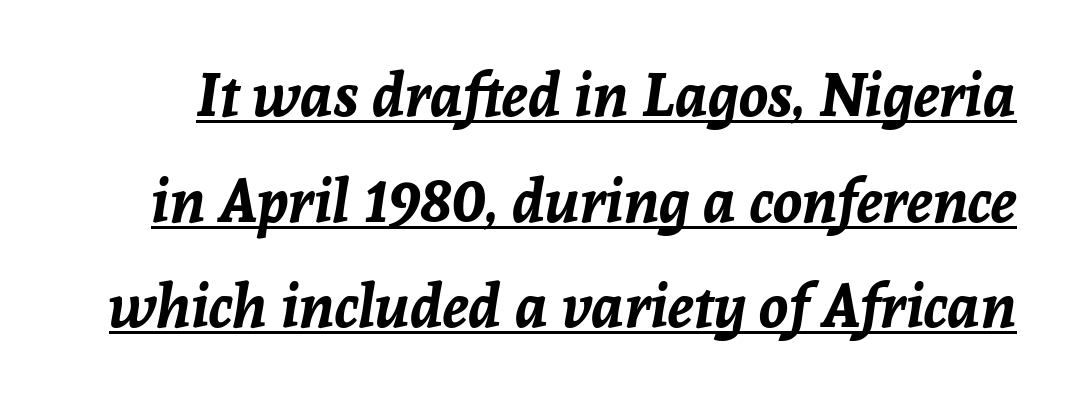
{"italic": "yes", "lean": "right", "slant_degrees": 8, "bold": "yes", "weight": "bold", "width": "normal", "stroke_contrast": "low", "x_height": "medium", "monospaced": "no", "underline": "yes", "line_spacing_ratio": 1.76, "letter_spacing": "normal", "letter_spacing_em": 0.0, "glyph_px": 60}
